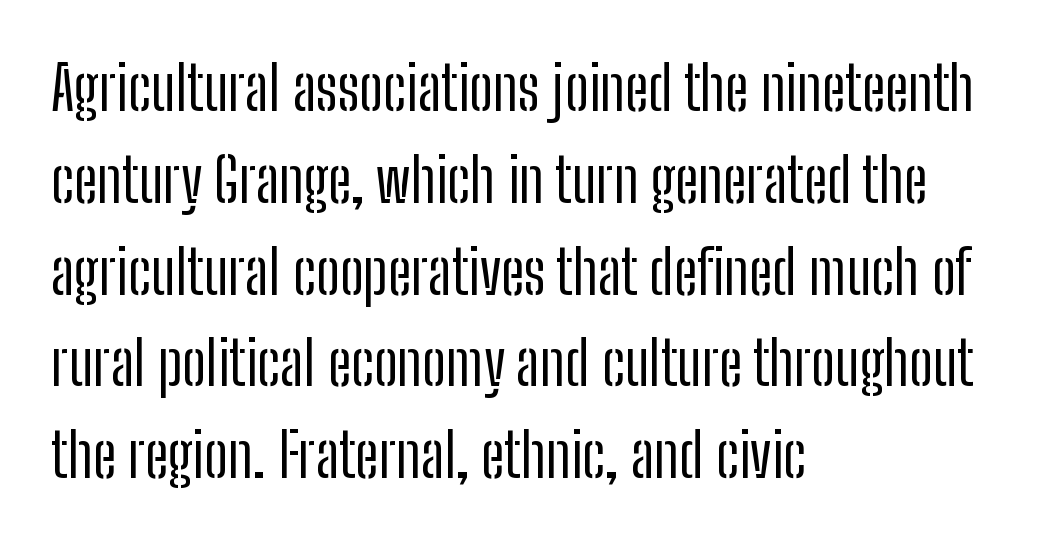
The image shows 60 px regular-weight, condensed sans-serif type, upright; set left-aligned, normal line spacing (1.53x), normal letter spacing, not underlined; low stroke contrast and a medium x-height.
